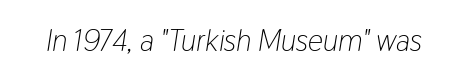
{"italic": "yes", "lean": "right", "slant_degrees": 9, "bold": "no", "weight": "light", "width": "condensed", "stroke_contrast": "low", "x_height": "medium", "monospaced": "no", "underline": "no", "letter_spacing": "normal", "letter_spacing_em": 0.0, "glyph_px": 30}
